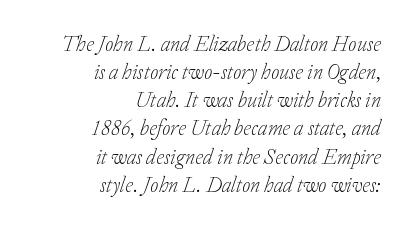
{"italic": "yes", "lean": "right", "slant_degrees": 20, "bold": "no", "underline": "no", "align": "right", "line_spacing": "normal", "line_spacing_ratio": 1.34, "letter_spacing": "normal", "letter_spacing_em": 0.0, "glyph_px": 21}
